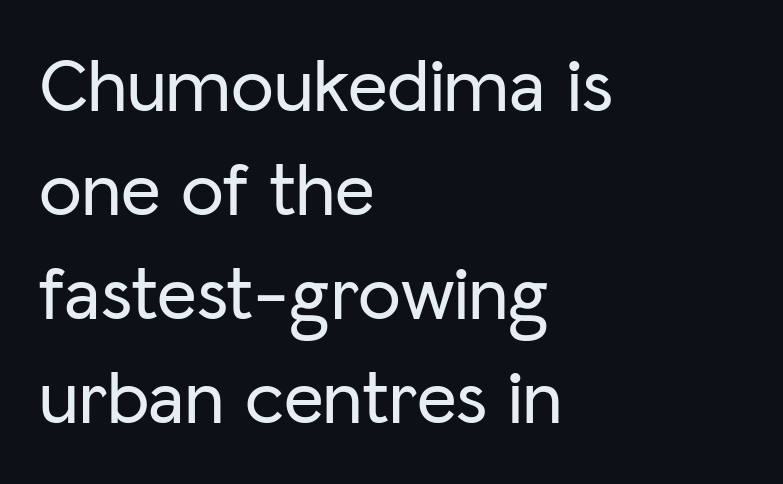
Underline: absent. The lettering stays uniformly vertical, giving the passage a roman look. One-word summary of the alignment: left. The passage shown stacks its lines at a standard gap. The passage shown is typed in a proportional face where columns would drift. A typesetter would label this face a sans.
